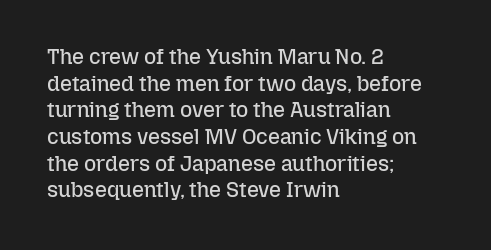
Summary of weight: not heavy and not bold. The vertical gap from one line to the next is medium. The type is set solid horizontally, with unmodified tracking. No italicization has been applied; the sample stays upright. The paragraph shown leans on its left margin. The gap between lines stays unmarked.
